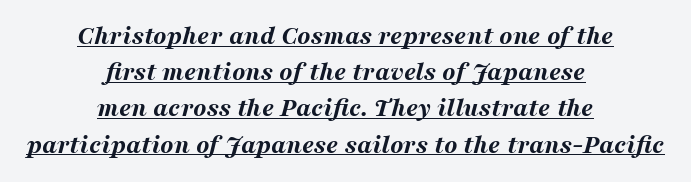
The lines in this sample share a center point and differ in where they start and stop. You'd pick this weight for a headline — it's a proper bold. The string is rendered with underlining switched on. Whoever set this chose a conventional vertical rhythm.
